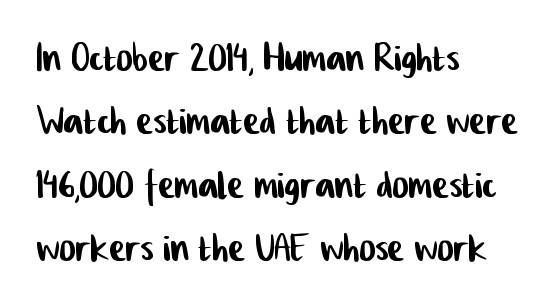
{"serif": "no", "width": "condensed", "stroke_contrast": "low", "x_height": "medium", "monospaced": "no", "underline": "no", "align": "left", "line_spacing": "normal", "line_spacing_ratio": 1.27, "letter_spacing": "normal", "letter_spacing_em": 0.0, "glyph_px": 50}
